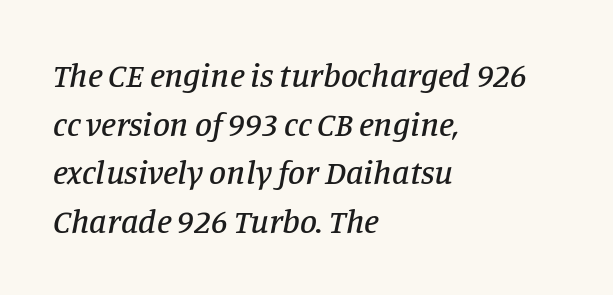
The image shows 34 px serif type, italic (leaning right); set left-aligned, normal line spacing (1.43x), normal letter spacing, not underlined; low stroke contrast and a large x-height.
